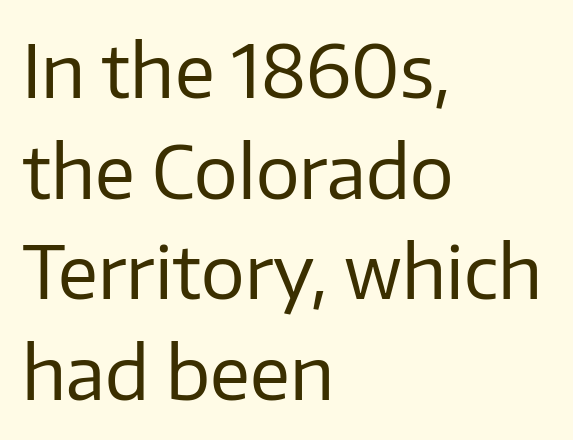
{"serif": "no", "italic": "no", "bold": "no", "weight": "regular", "width": "normal", "stroke_contrast": "low", "x_height": "medium", "monospaced": "no", "underline": "no", "align": "left", "line_spacing": "normal", "line_spacing_ratio": 1.38, "letter_spacing": "normal", "letter_spacing_em": 0.0, "glyph_px": 73}
